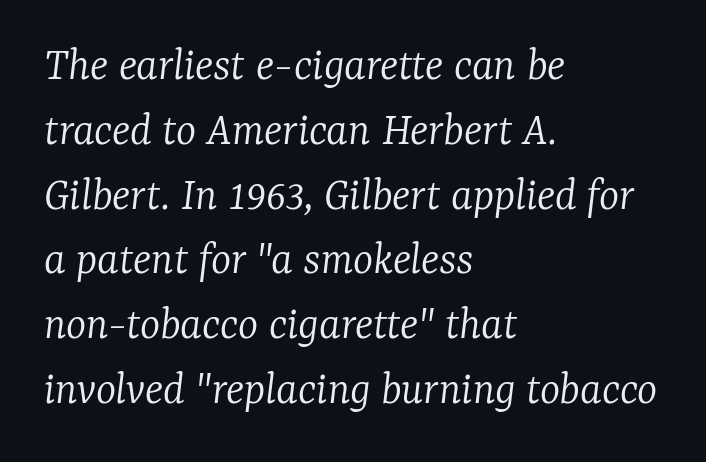
The face used here is proportionally spaced, like ordinary book or web type. Glance below the letters and you will spot only blank space. The text carries the slant typical of an italic or oblique font. Weight: regular or lighter.
